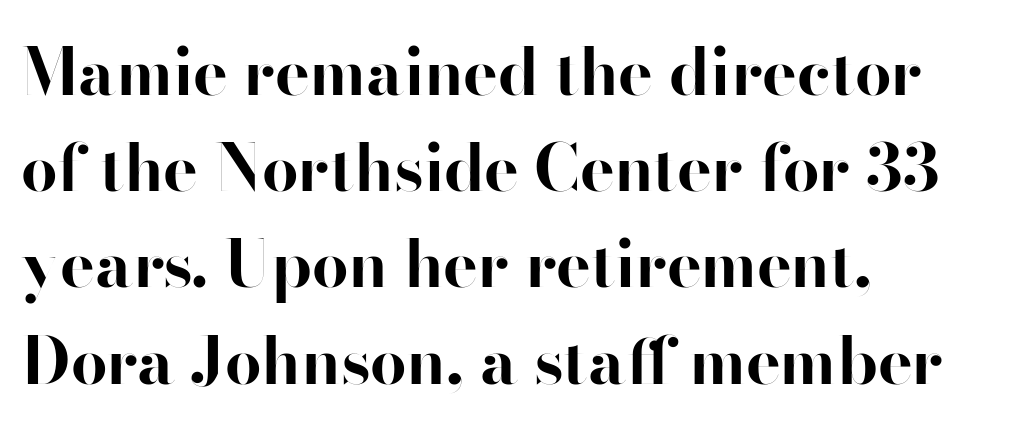
{"serif": "no", "italic": "no", "bold": "yes", "weight": "bold", "width": "normal", "stroke_contrast": "high", "x_height": "small", "monospaced": "no", "underline": "no", "align": "left", "line_spacing": "normal", "line_spacing_ratio": 1.48, "letter_spacing": "normal", "letter_spacing_em": 0.0, "glyph_px": 65}
